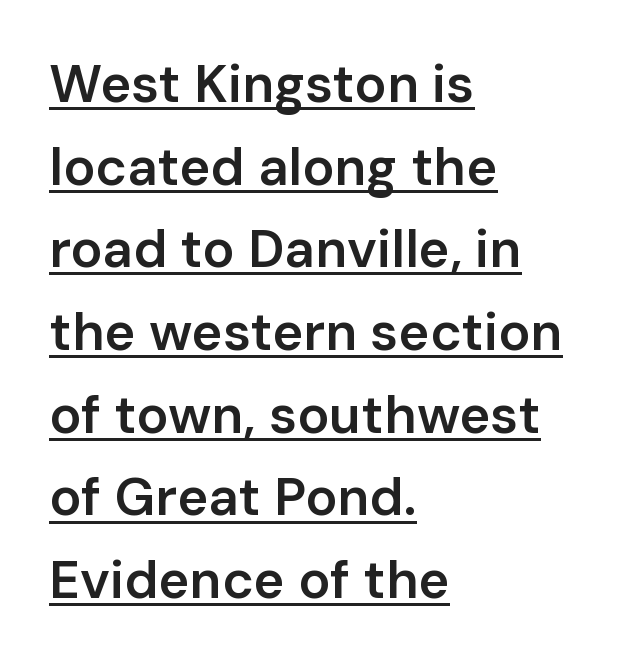
Q: Is the text bold? A: Semi-bold.
Q: Is the text italic (slanted)? A: No, it is upright.
Q: Is the typeface a serif or a sans-serif typeface? A: Sans-serif.
Q: Is the text underlined? A: Yes.
Q: How is the paragraph aligned? A: Left-aligned.
Q: Is the spacing between letters normal or unusually wide? A: Normal.
Q: Is the spacing between lines tight, normal or loose? A: Normal.
Q: Width (condensed, normal, or wide)? A: Normal.
Q: Stroke contrast? A: Low.
Q: x-height? A: Medium.
Q: Monospaced? A: No.
